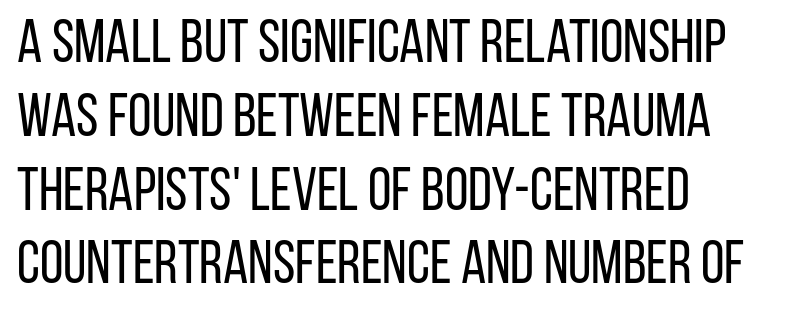
The image shows 60 px regular-weight, condensed sans-serif type, upright; set left-aligned, line spacing 1.23x, normal letter spacing, not underlined; low stroke contrast and a large x-height.
